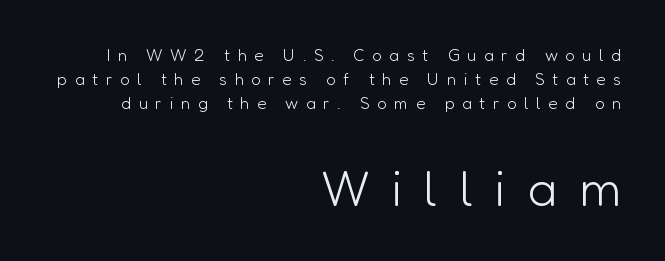
The image shows 50 px light sans-serif type, upright; set right-aligned, normal line spacing (1.41x), unusually wide letter spacing (+0.44 em), not underlined; the second (bottom) block is 2.94x larger; low stroke contrast and a medium x-height.
